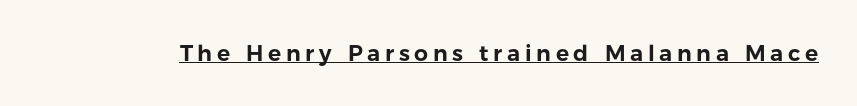
Beneath each row of characters lies a ruled line. Ascenders rise straight up at ninety degrees. Inter-character spacing is expanded well beyond the font's built-in metrics.
